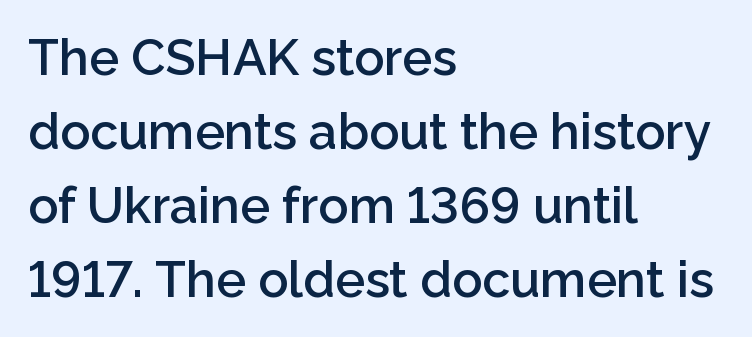
The image shows 50 px semibold sans-serif type, upright; set left-aligned, normal line spacing (1.48x), normal letter spacing, not underlined; low stroke contrast and a medium x-height.
